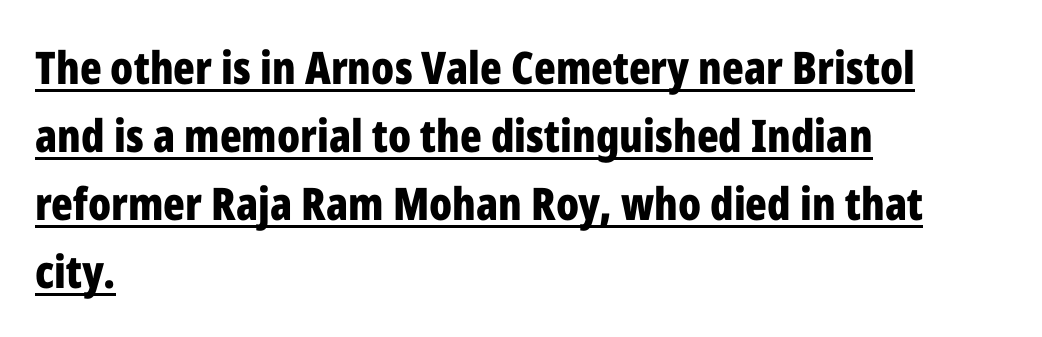
Q: Is the text bold? A: Yes.
Q: Is the text italic (slanted)? A: No, it is upright.
Q: Is the typeface a serif or a sans-serif typeface? A: Sans-serif.
Q: Is the text underlined? A: Yes.
Q: How is the paragraph aligned? A: Left-aligned.
Q: Is the spacing between letters normal or unusually wide? A: Normal.
Q: Is the spacing between lines tight, normal or loose? A: Normal.
Q: Width (condensed, normal, or wide)? A: Condensed.
Q: Stroke contrast? A: Low.
Q: x-height? A: Medium.
Q: Monospaced? A: No.
